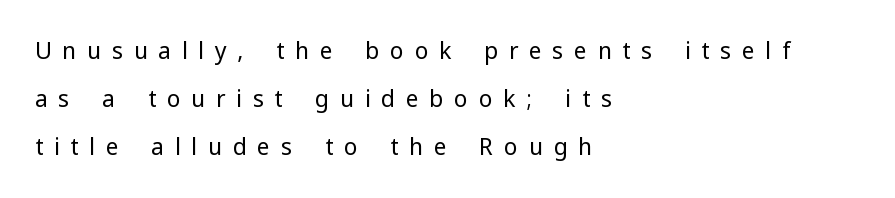
The image shows 23 px text type, upright; set left-aligned, loose line spacing (2.09x), unusually wide letter spacing (+0.46 em), not underlined.
